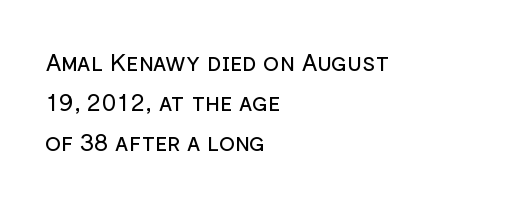
Q: Is the text bold? A: No.
Q: Is the text italic (slanted)? A: No, it is upright.
Q: Is the text underlined? A: No.
Q: How is the paragraph aligned? A: Left-aligned.
Q: Is the spacing between letters normal or unusually wide? A: Normal.
Q: Is the spacing between lines tight, normal or loose? A: Normal.
